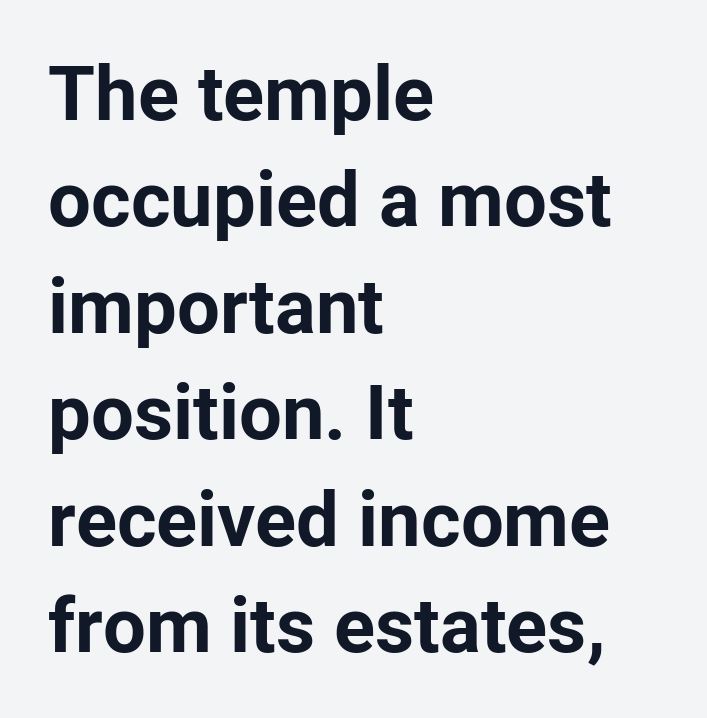
Any mark beneath the type? The region is blank. The tracking reads as untouched default to a designer's eye. The designer left line spacing at the default. Notice how the passage keeps a crisp vertical edge on the left only. The letters carry no serifs — their stems end cleanly without finishing strokes.
